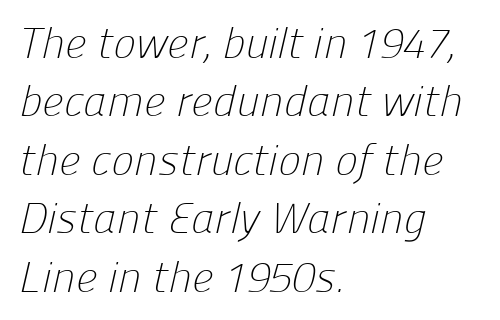
Q: Is the text bold? A: No.
Q: Is the typeface a serif or a sans-serif typeface? A: Sans-serif.
Q: Is the text underlined? A: No.
Q: How is the paragraph aligned? A: Left-aligned.
Q: Is the spacing between letters normal or unusually wide? A: Normal.
Q: Is the spacing between lines tight, normal or loose? A: Normal.
Q: Width (condensed, normal, or wide)? A: Normal.
Q: Stroke contrast? A: Low.
Q: x-height? A: Medium.
Q: Monospaced? A: No.
